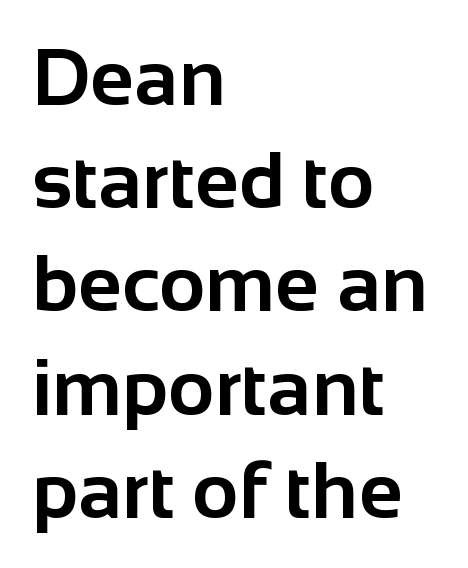
The image shows 80 px bold sans-serif type, upright; set left-aligned, normal line spacing (1.29x), normal letter spacing, not underlined; low stroke contrast and a medium x-height.
